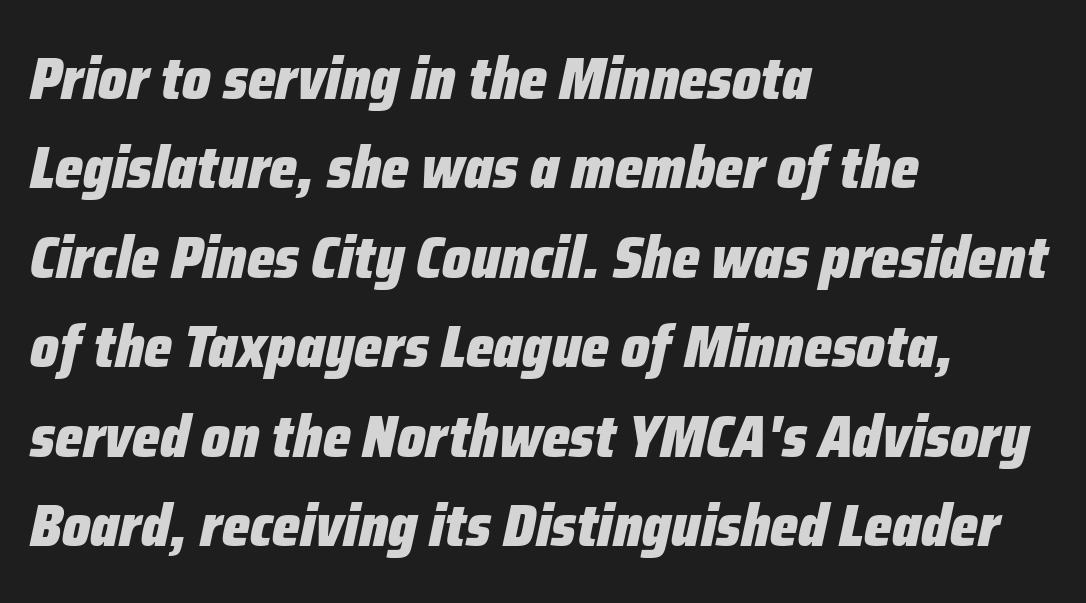
The image shows 60 px heavy, condensed type, italic (leaning right); set left-aligned, normal line spacing (1.49x), normal letter spacing, not underlined; low stroke contrast and a medium x-height.
